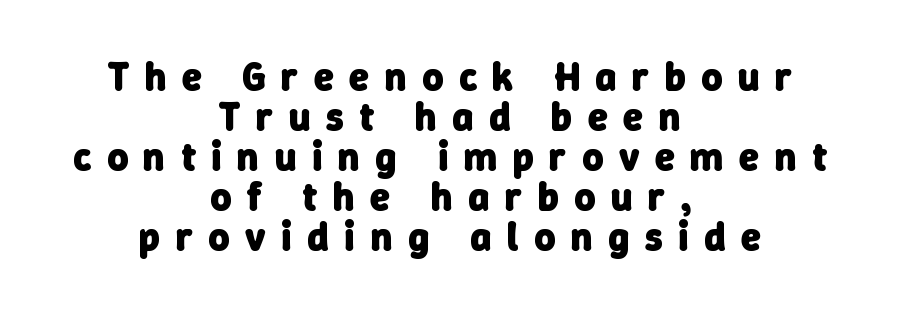
The glyphs have the mass of a bold cut. Vertical spacing — tight. This sample has the flowing, uneven cadence of proportional lettering. The paragraph has two soft edges and a firm central axis. Beneath every word, the page is bare.
